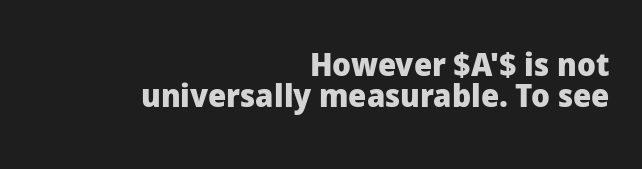
Q: Is the text bold? A: Yes.
Q: Is the text italic (slanted)? A: No, it is upright.
Q: Is the typeface a serif or a sans-serif typeface? A: Sans-serif.
Q: Is the text underlined? A: No.
Q: How is the paragraph aligned? A: Right-aligned.
Q: Is the spacing between letters normal or unusually wide? A: Normal.
Q: Is the spacing between lines tight, normal or loose? A: Tight.
Q: Width (condensed, normal, or wide)? A: Normal.
Q: Stroke contrast? A: Low.
Q: x-height? A: Medium.
Q: Monospaced? A: No.
